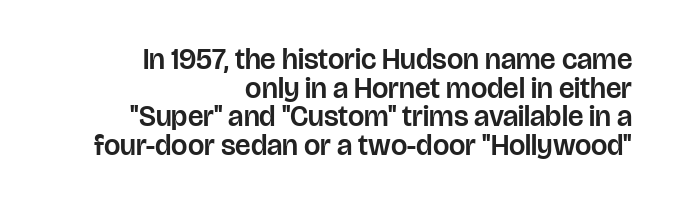
The image shows 29 px sans-serif type, upright; set right-aligned, tight line spacing (0.99x), normal letter spacing, not underlined; low stroke contrast and a large x-height.
